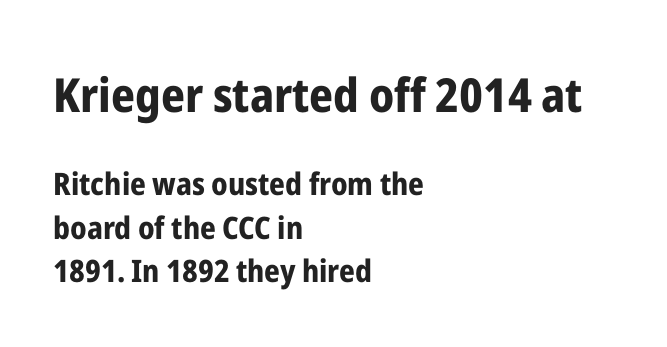
{"serif": "no", "italic": "no", "bold": "yes", "weight": "bold", "width": "condensed", "stroke_contrast": "low", "x_height": "medium", "monospaced": "no", "underline": "no", "align": "left", "line_spacing": "normal", "line_spacing_ratio": 1.4, "letter_spacing": "normal", "letter_spacing_em": 0.0, "larger_block": "first", "size_ratio": 1.52, "glyph_px": 47}
